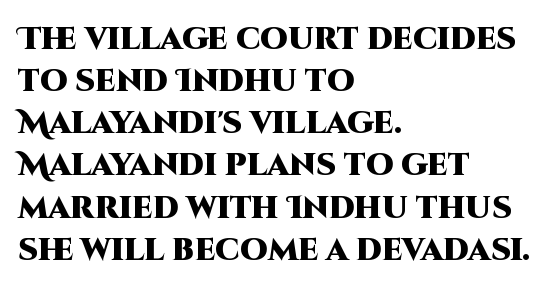
Q: Is the text bold? A: Yes.
Q: Is the text italic (slanted)? A: No, it is upright.
Q: Is the typeface a serif or a sans-serif typeface? A: Sans-serif.
Q: Is the text underlined? A: No.
Q: How is the paragraph aligned? A: Left-aligned.
Q: Is the spacing between letters normal or unusually wide? A: Normal.
Q: Is the spacing between lines tight, normal or loose? A: Normal.
Q: Width (condensed, normal, or wide)? A: Normal.
Q: Stroke contrast? A: High.
Q: x-height? A: Large.
Q: Monospaced? A: No.
